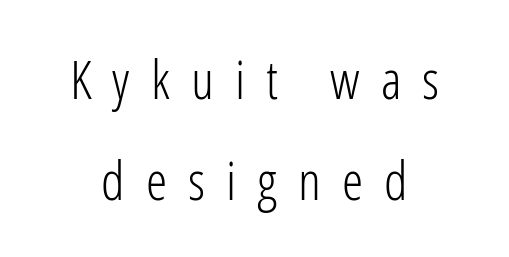
Q: Is the text bold? A: No.
Q: Is the text italic (slanted)? A: No, it is upright.
Q: Is the typeface a serif or a sans-serif typeface? A: Sans-serif.
Q: Is the text underlined? A: No.
Q: Is the spacing between letters normal or unusually wide? A: Unusually wide.
Q: Width (condensed, normal, or wide)? A: Condensed.
Q: Stroke contrast? A: Low.
Q: x-height? A: Medium.
Q: Monospaced? A: No.
